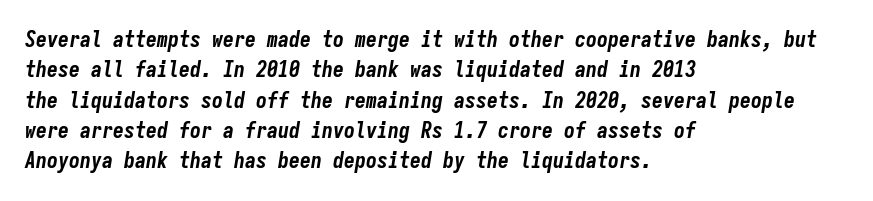
The space directly below the letters is spotless. Students, note that the glyphs here touch the page at normal intervals. The letters are bold, with thick, heavy strokes. The lines in this sample share a left origin and differ only in where they stop. There's an unmistakable incline to the writing here. Normally led — the rows are evenly, conventionally spaced.
